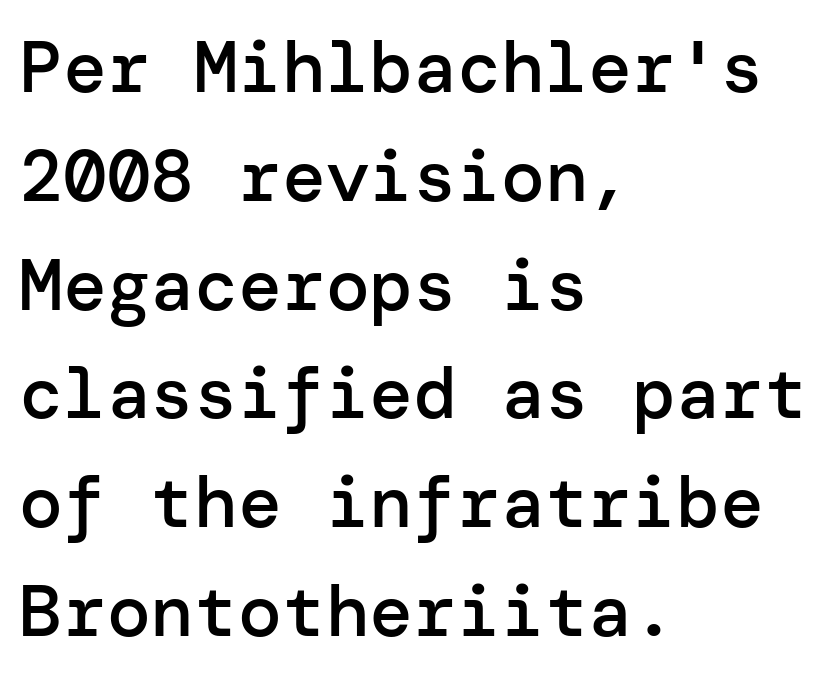
{"serif": "no", "italic": "no", "bold": "semi", "weight": "semibold", "width": "normal", "stroke_contrast": "low", "x_height": "medium", "underline": "no", "align": "left", "line_spacing": "normal", "line_spacing_ratio": 1.49, "letter_spacing": "normal", "letter_spacing_em": 0.0, "glyph_px": 73}
